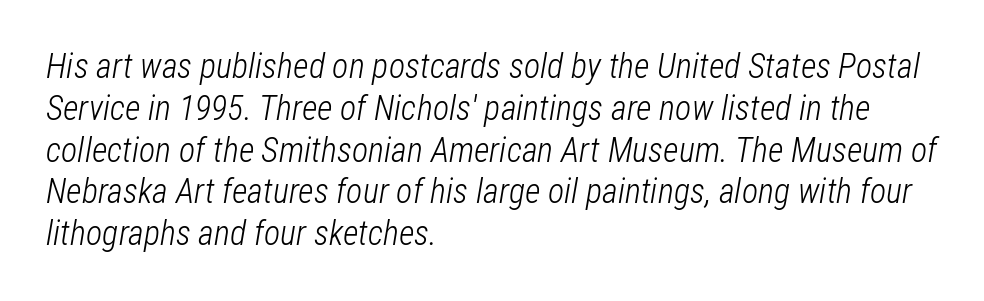
{"italic": "yes", "lean": "right", "slant_degrees": 12, "bold": "no", "weight": "light", "width": "condensed", "stroke_contrast": "low", "x_height": "medium", "monospaced": "no", "underline": "no", "align": "left", "line_spacing_ratio": 1.23, "letter_spacing": "normal", "letter_spacing_em": 0.0, "glyph_px": 34}
